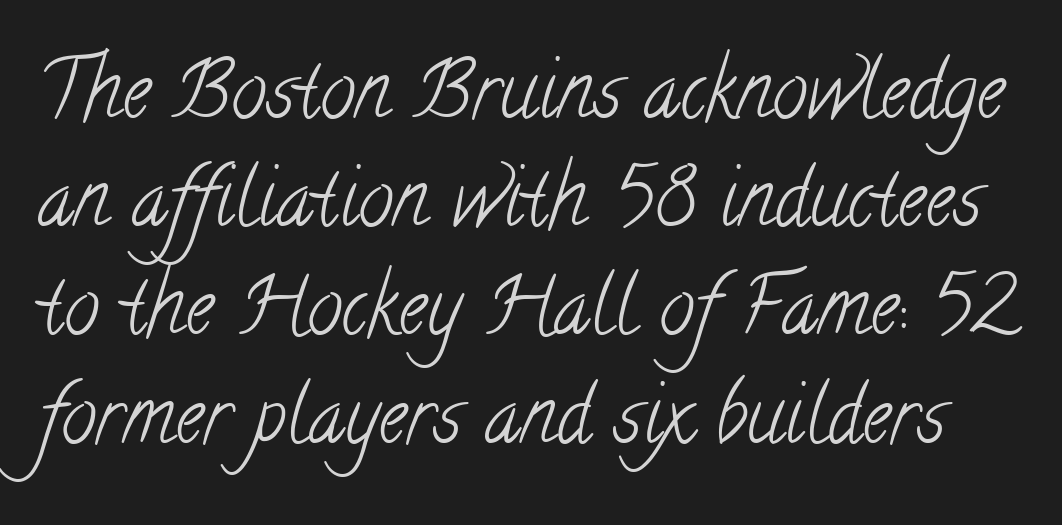
The baseline area is clear. A typesetter would call this proportional, since set widths differ per character. Each new line begins a customary step beneath the previous one. Weight: in the light-to-regular range. Are there feet on the stems? There are — it's a serif.
